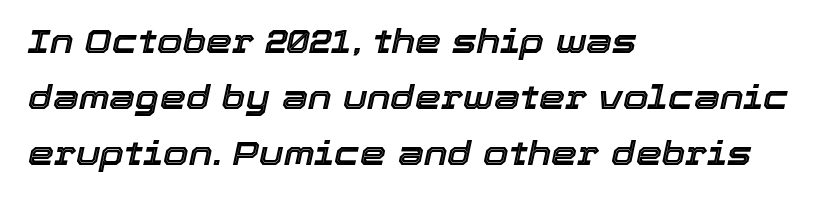
Tracking here is standard; glyphs follow each other at the usual distance. The passage shown is not underscored anywhere. Each letter keeps its own natural width here, so spacing adapts to shape. The typography opts for an oblique posture over an upright one. The paragraph has a hard left edge and a soft right edge. Is there much room between lines? A standard amount, neither cramped nor airy.
